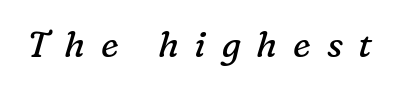
Q: Is the text bold? A: No.
Q: Is the text italic (slanted)? A: Yes, it leans right by about 16 degrees.
Q: Is the typeface a serif or a sans-serif typeface? A: Serif.
Q: Is the text underlined? A: No.
Q: Is the spacing between letters normal or unusually wide? A: Unusually wide.
Q: Width (condensed, normal, or wide)? A: Normal.
Q: Stroke contrast? A: Low.
Q: x-height? A: Medium.
Q: Monospaced? A: No.
